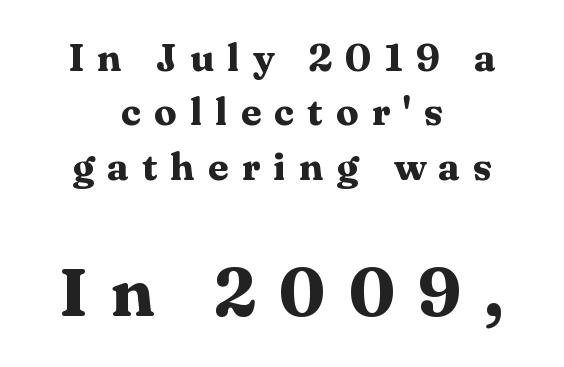
The image shows 67 px heavy, wide serif type, upright; set centered, normal line spacing (1.43x), unusually wide letter spacing (+0.34 em), not underlined; the second (bottom) block is 1.76x larger; medium stroke contrast and a medium x-height.
